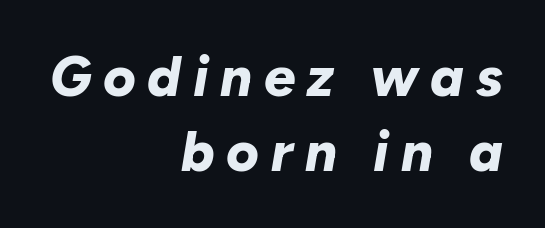
The image shows 56 px bold type, italic (leaning right); set right-aligned, normal line spacing (1.34x), unusually wide letter spacing (+0.21 em), not underlined; low stroke contrast and a medium x-height.
